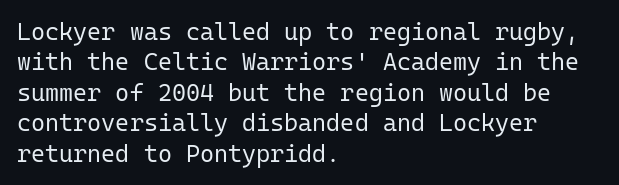
Q: Is the text bold? A: No.
Q: Is the text italic (slanted)? A: No, it is upright.
Q: Is the text underlined? A: No.
Q: How is the paragraph aligned? A: Left-aligned.
Q: Is the spacing between letters normal or unusually wide? A: Normal.
Q: Is the spacing between lines tight, normal or loose? A: Normal.
